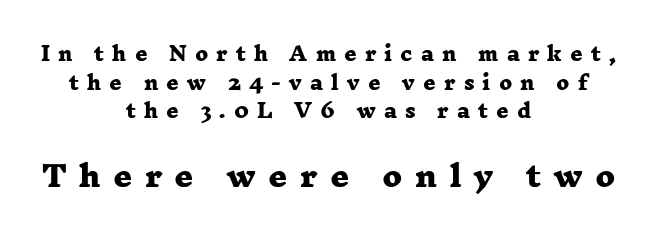
Horizontal bands of white between lines are of average thickness. The gap between lines stays unmarked. Is this a sans? No — the strokes have serifs. Bold? Absolutely — the strokes are thick and heavy.
